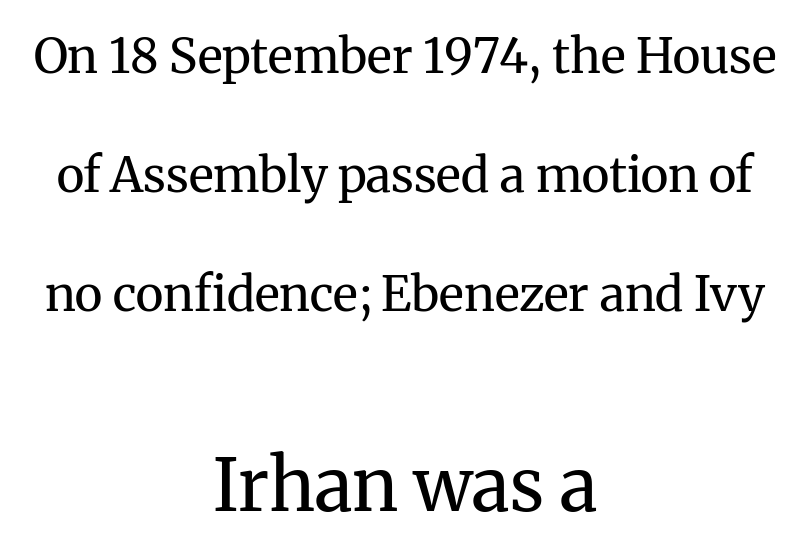
The image shows 72 px regular-weight serif type, upright; set centered, loose line spacing (2.48x), normal letter spacing, not underlined; the second (bottom) block is 1.5x larger; medium stroke contrast and a medium x-height.
